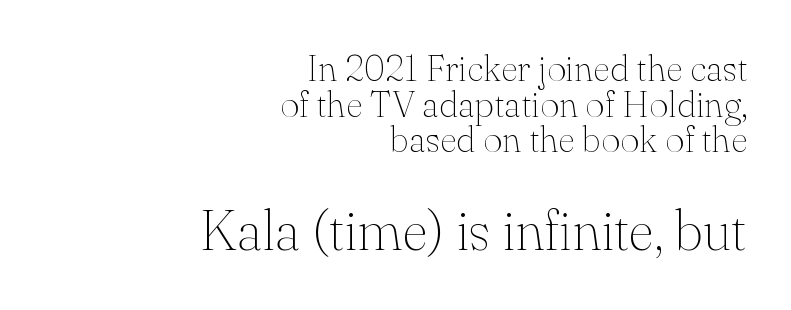
The image shows 56 px thin serif type, upright; set right-aligned, tight line spacing (0.96x), normal letter spacing, not underlined; the second (bottom) block is 1.51x larger; medium stroke contrast and a small x-height.
